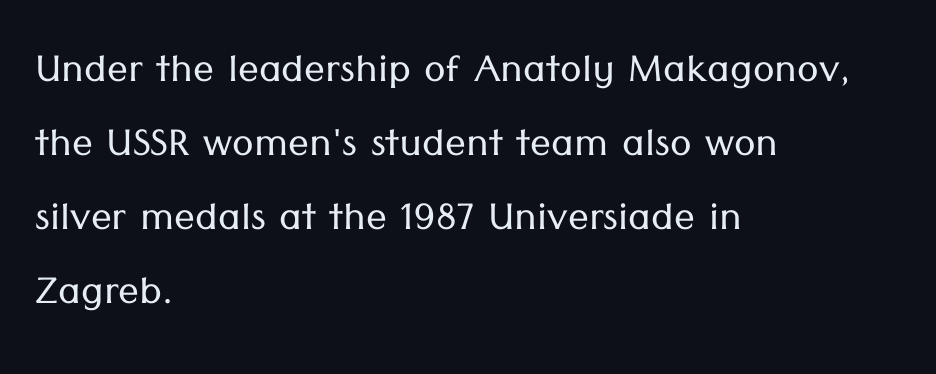
{"serif": "no", "italic": "no", "bold": "no", "weight": "light", "width": "normal", "stroke_contrast": "low", "x_height": "medium", "monospaced": "no", "underline": "no", "align": "left", "line_spacing": "normal", "line_spacing_ratio": 1.42, "letter_spacing": "normal", "letter_spacing_em": 0.0, "glyph_px": 52}
